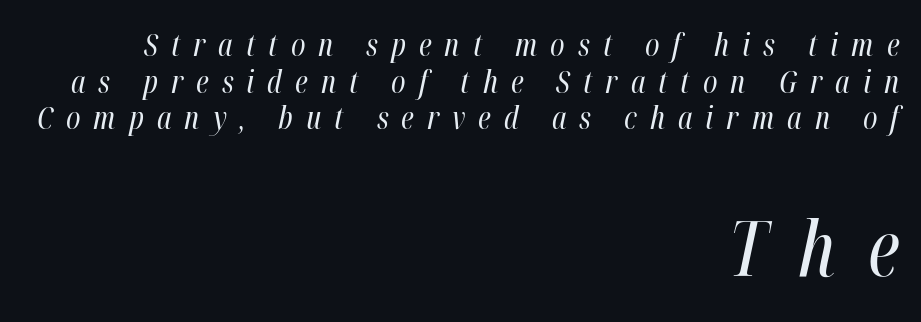
{"italic": "yes", "lean": "right", "slant_degrees": 12, "bold": "no", "weight": "regular", "width": "condensed", "stroke_contrast": "high", "x_height": "medium", "monospaced": "no", "underline": "no", "align": "right", "line_spacing_ratio": 1.18, "letter_spacing": "wide", "letter_spacing_em": 0.42, "larger_block": "second", "size_ratio": 2.48, "glyph_px": 77}
